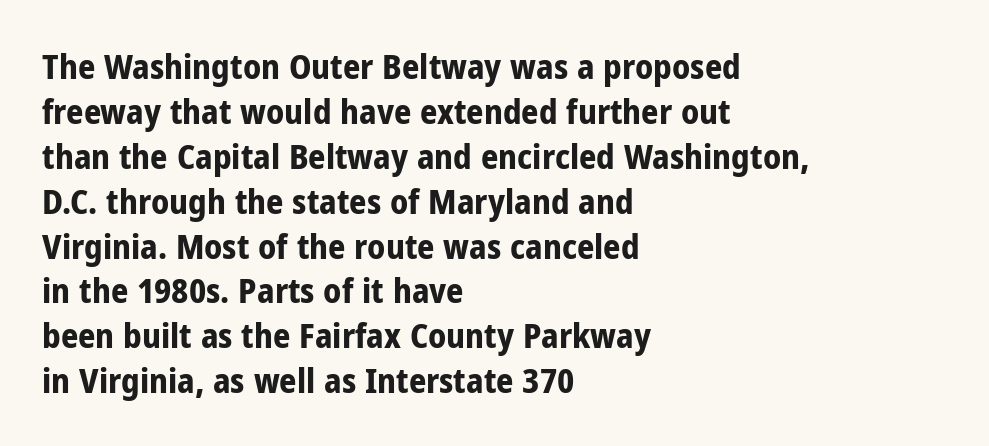
The image shows 34 px bold, condensed sans-serif type, upright; set left-aligned, normal line spacing (1.32x), normal letter spacing, not underlined; low stroke contrast and a medium x-height.
